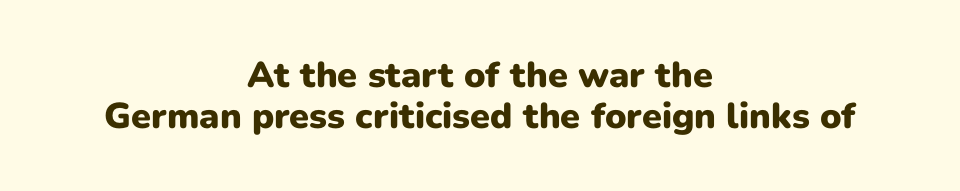
The image shows 36 px heavy sans-serif type, upright; set centered, tight line spacing (1.13x), normal letter spacing, not underlined; low stroke contrast and a medium x-height.
